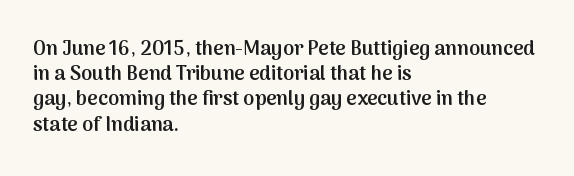
{"italic": "no", "bold": "semi", "underline": "no", "align": "left", "line_spacing": "normal", "line_spacing_ratio": 1.26, "letter_spacing": "normal", "letter_spacing_em": 0.0, "glyph_px": 20}
